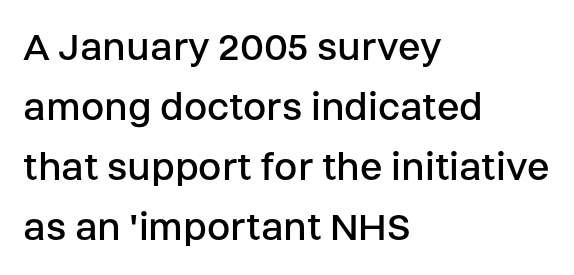
Q: Is the text bold? A: No.
Q: Is the text italic (slanted)? A: No, it is upright.
Q: Is the typeface a serif or a sans-serif typeface? A: Sans-serif.
Q: Is the text underlined? A: No.
Q: How is the paragraph aligned? A: Left-aligned.
Q: Is the spacing between letters normal or unusually wide? A: Normal.
Q: Is the spacing between lines tight, normal or loose? A: Normal.
Q: Width (condensed, normal, or wide)? A: Normal.
Q: Stroke contrast? A: Low.
Q: x-height? A: Large.
Q: Monospaced? A: No.
